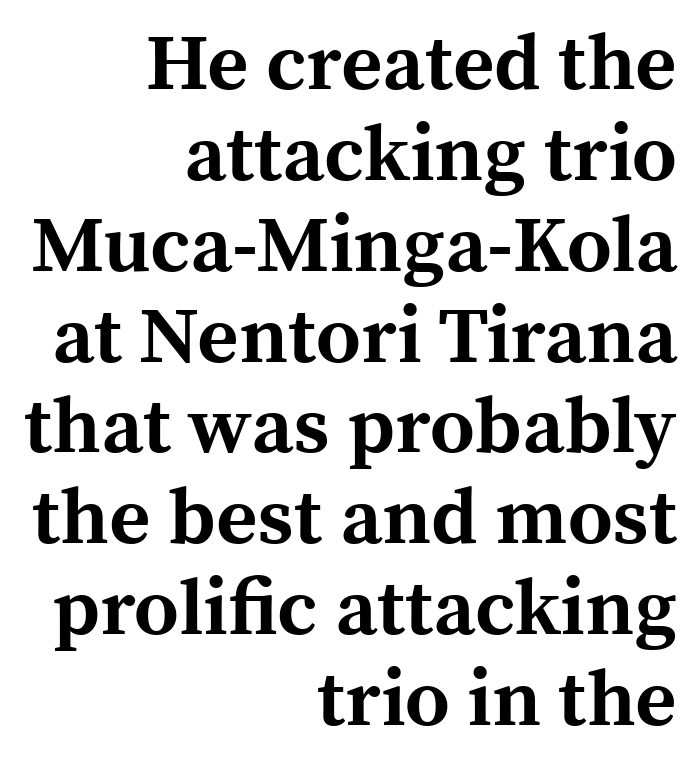
Leading is clearly below the norm, producing a dense column. What kind of face is this? One with serifs. Weight: bold. The rendering uses natural spacing where letterforms have individual widths. Does the copy run flush right? Yes — the right margin is perfectly even. Observe the ordinary spacing: letters are neighbours, not strangers.
